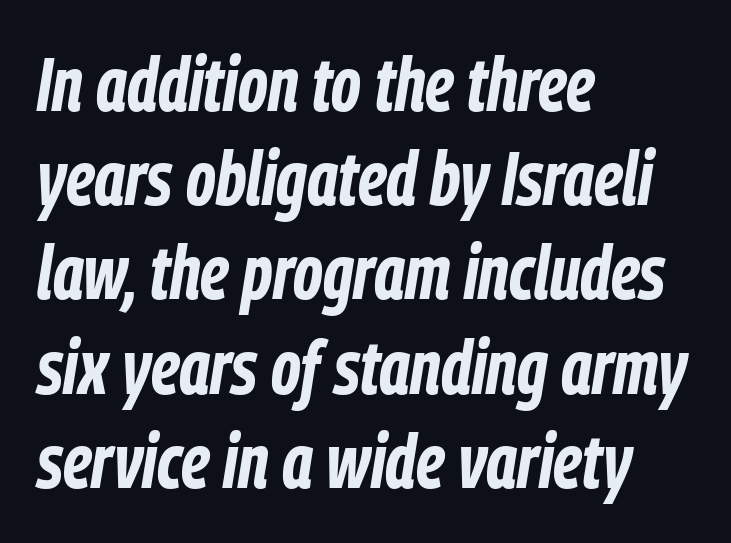
The image shows 76 px bold, condensed type, italic (leaning right); set left-aligned, line spacing 1.24x, normal letter spacing, not underlined; low stroke contrast and a medium x-height.
